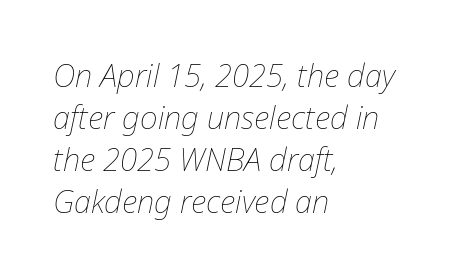
The image shows 31 px thin type, italic (leaning right); set left-aligned, normal line spacing (1.36x), normal letter spacing, not underlined; low stroke contrast and a medium x-height.
